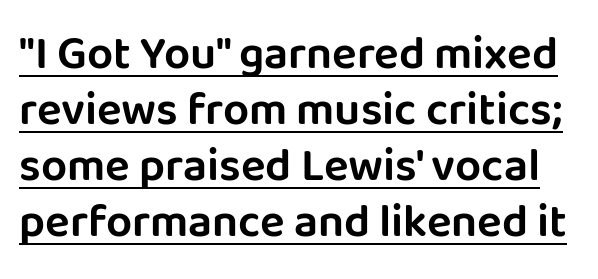
Q: Is the text italic (slanted)? A: No, it is upright.
Q: Is the typeface a serif or a sans-serif typeface? A: Sans-serif.
Q: Is the text underlined? A: Yes.
Q: Is the spacing between letters normal or unusually wide? A: Normal.
Q: Width (condensed, normal, or wide)? A: Normal.
Q: Stroke contrast? A: Low.
Q: x-height? A: Large.
Q: Monospaced? A: No.
